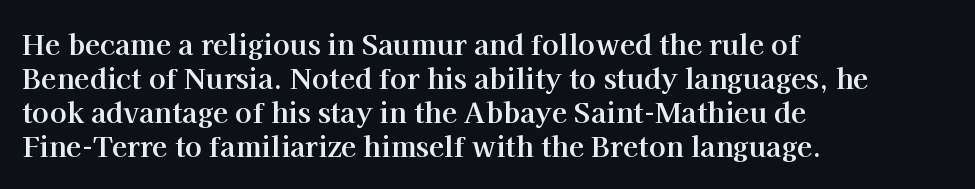
Q: Is the text bold? A: Yes.
Q: Is the text italic (slanted)? A: No, it is upright.
Q: Is the typeface a serif or a sans-serif typeface? A: Serif.
Q: Is the text underlined? A: No.
Q: How is the paragraph aligned? A: Left-aligned.
Q: Is the spacing between letters normal or unusually wide? A: Normal.
Q: Width (condensed, normal, or wide)? A: Normal.
Q: Stroke contrast? A: High.
Q: x-height? A: Medium.
Q: Monospaced? A: No.
